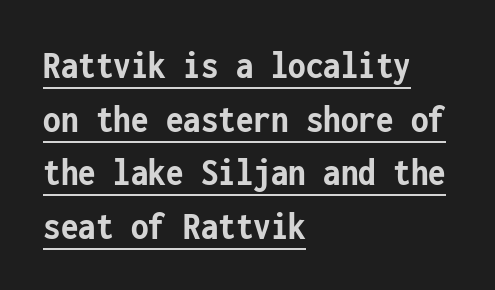
Each line starts at the same left margin while the right side varies. The typeface chosen for these lines omits serifs. Honestly, the letter spacing is just normal — you wouldn't notice it. Caption: lettering with a line underneath. Line spacing here is normal. Look at the stroke-to-counter ratio: heavy, a bold.
